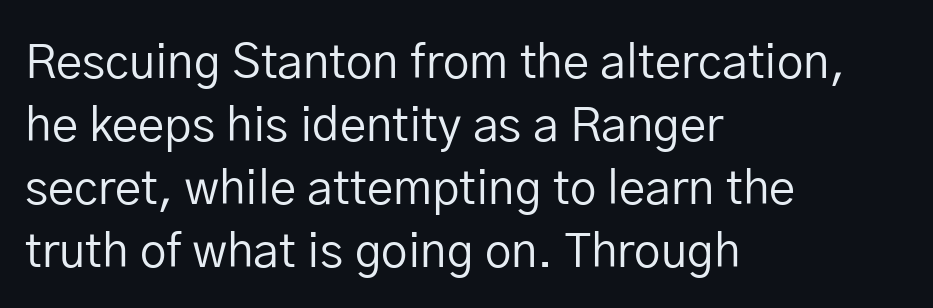
The typeface has the unassuming heft of standard copy or less. Horizontal bands of white between lines are of average thickness. This sample uses plain, unmodified letter spacing. Every row of glyphs begins at an identical x-position on the left.
